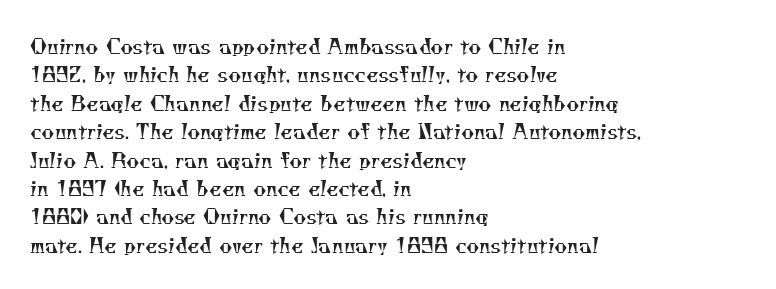
Short and long lines alike share a common starting point at left. Between one letter and the next there's only the usual sliver of space. Compared with typical paragraphs, the rows here are spaced about the same. Decoration check: the copy has no underline. No letter is thick-stroked: the sample isn't bold.
